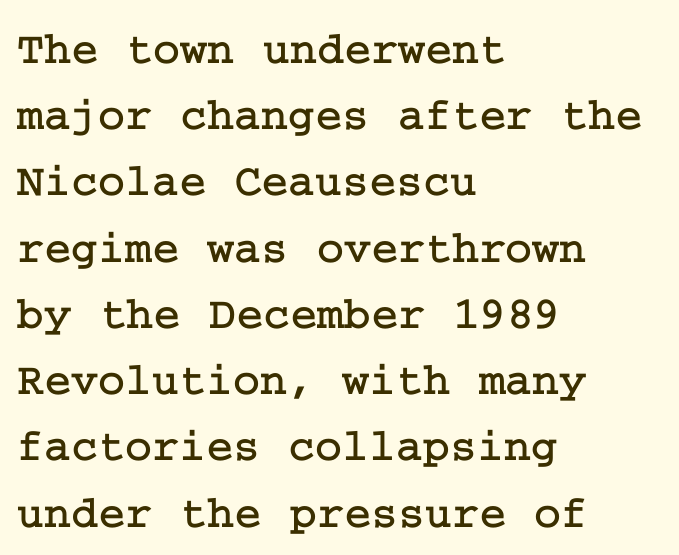
{"serif": "yes", "italic": "no", "width": "normal", "stroke_contrast": "low", "x_height": "medium", "underline": "no", "align": "left", "line_spacing": "normal", "line_spacing_ratio": 1.44, "letter_spacing": "normal", "letter_spacing_em": 0.0, "glyph_px": 46}
